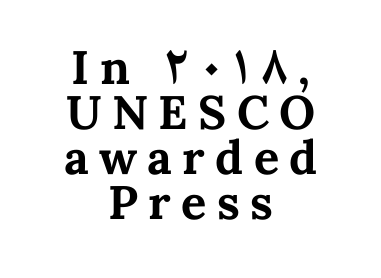
The image shows 47 px bold type, upright; set centered, tight line spacing (0.96x), unusually wide letter spacing (+0.22 em), not underlined; medium stroke contrast and a medium x-height.
